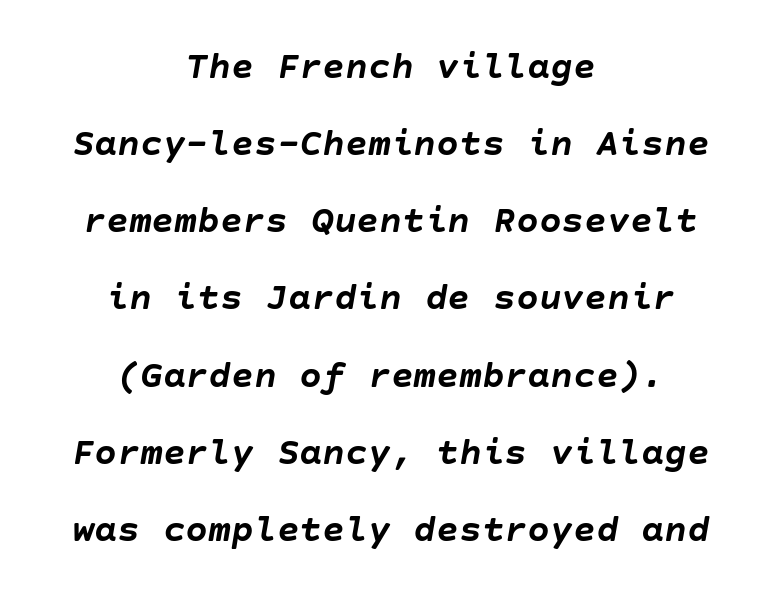
The image shows 38 px semibold type, italic (leaning right); set centered, loose line spacing (2.03x), normal letter spacing, not underlined; low stroke contrast and a large x-height.
